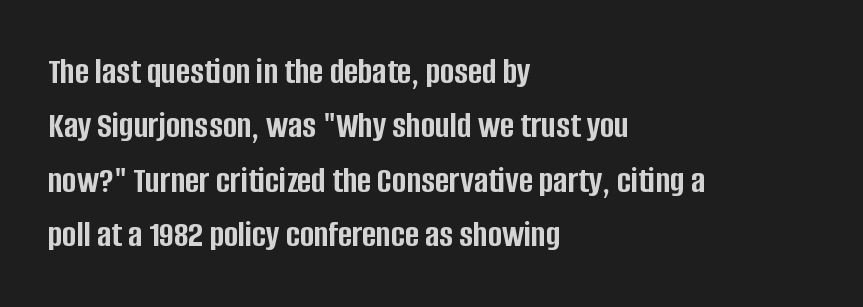
There is no visible air inserted between adjacent glyphs. Does the type have serifs? No, each stem ends abruptly. The designer left line spacing at the default. Heavy, bold letterforms. The rag falls on the right side of this text block.
